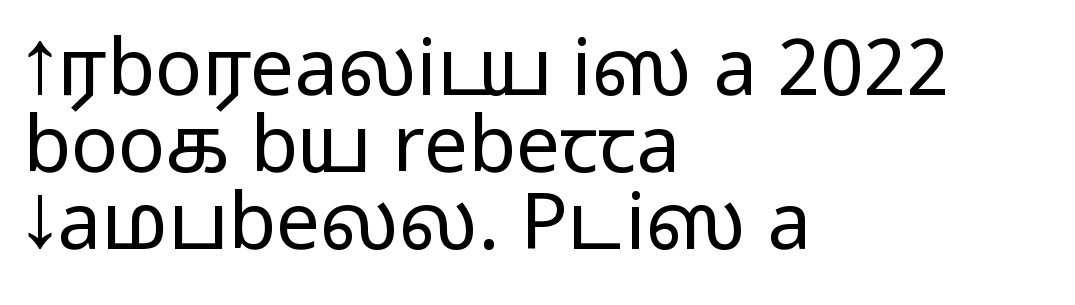
Just letters on the line, the space beneath them empty. This sample has the flowing, uneven cadence of proportional lettering. Compared with typical paragraphs, the rows here are closer together. The typeface has the unassuming heft of standard copy or less.
